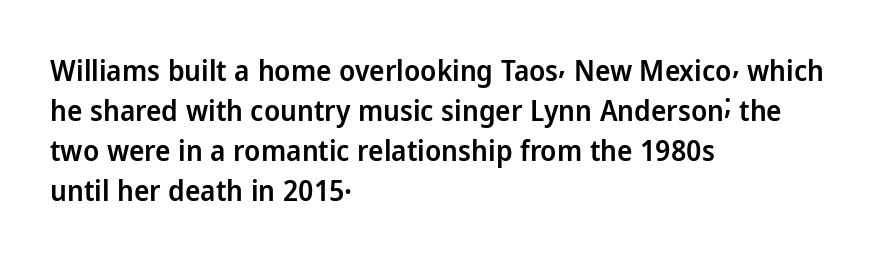
These lines carry some extra weight — a demibold, not a full bold. Successive baselines arrive at the customary interval. Character widths vary here, with narrow letters taking less room than wide ones. Plain, unruled lines of type.
